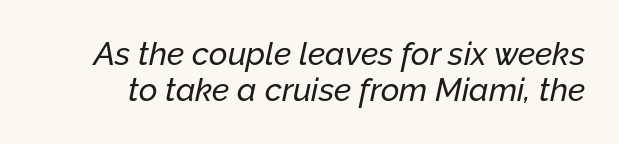
The image shows 32 px text type, italic (leaning right); set tight line spacing (1.13x), normal letter spacing, not underlined; low stroke contrast and a medium x-height.
